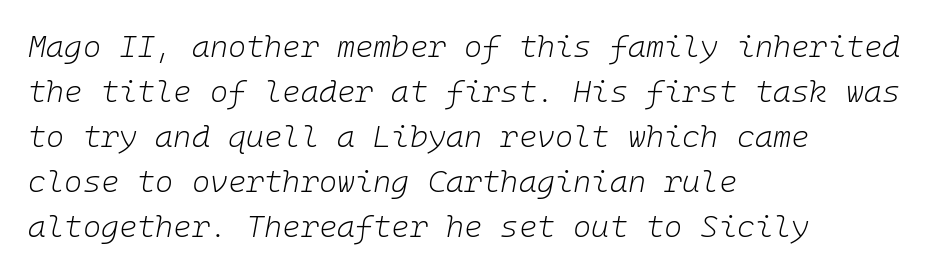
{"italic": "yes", "lean": "right", "slant_degrees": 10, "bold": "no", "weight": "light", "width": "normal", "stroke_contrast": "low", "x_height": "medium", "monospaced": "yes", "underline": "no", "align": "left", "line_spacing": "normal", "line_spacing_ratio": 1.45, "letter_spacing": "normal", "letter_spacing_em": 0.0, "glyph_px": 31}
